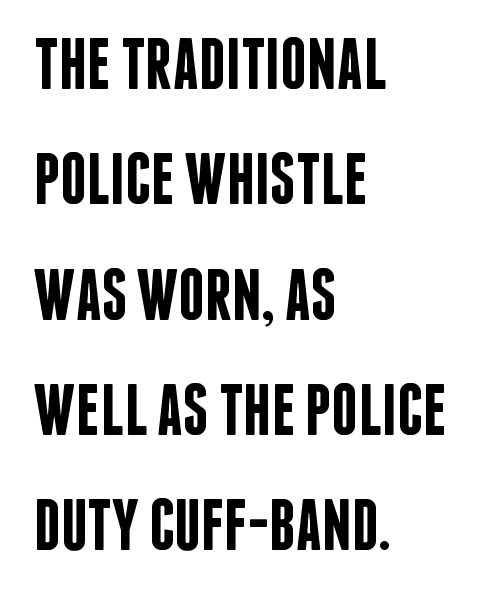
Look at the stroke-to-counter ratio: somewhat heavy, a semibold. Notice how the stems are strictly vertical — no italics here. This is sans-serif lettering, the kind often seen on screens and signage. The text block is weighted toward the left margin, trailing off unevenly rightward. No extra tracking has been applied to these lines. The block of text has a typical density, with ordinary space between rows.
